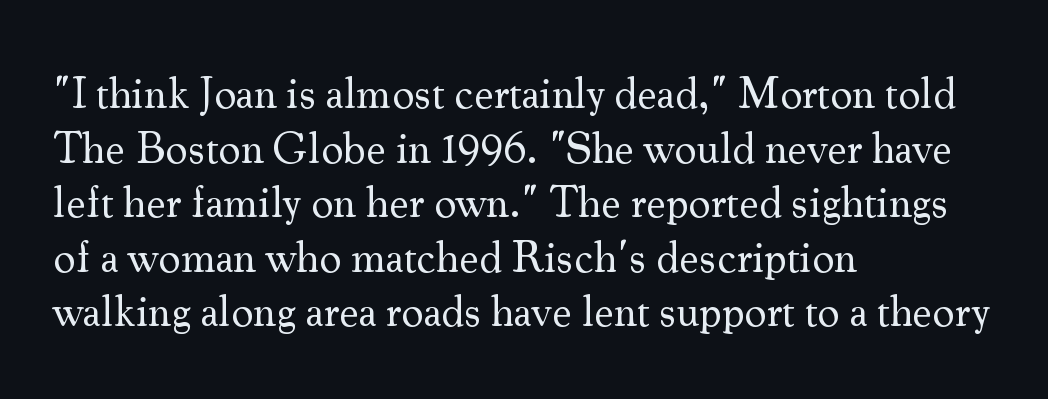
The passage shown is typed in a proportional face where columns would drift. The space directly below the letters is spotless. These lines keep a tight, regular rhythm from letter to letter. On a weight scale, this lands at 450 or below.
